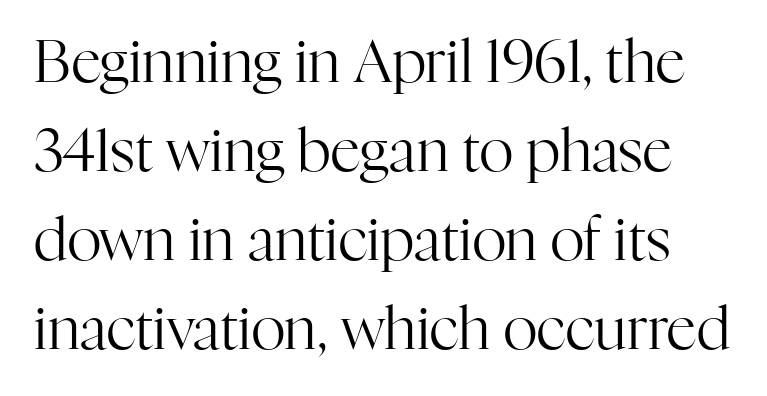
The lines sit at an ordinary, default distance from one another. Each letter's strokes conclude with small projecting serifs. The face used here is proportionally spaced, like ordinary book or web type. It's the straight-up-and-down kind of type. Stem width sits at or under what a default text font uses.
